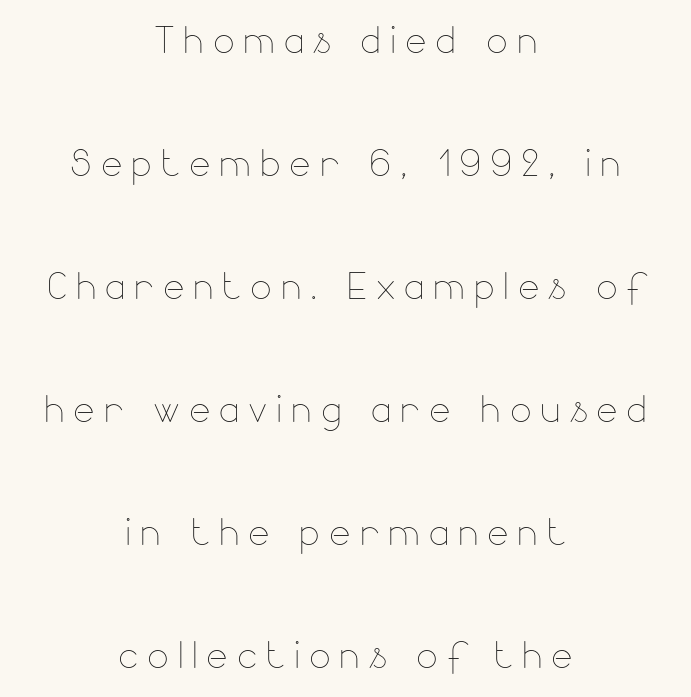
The image shows 51 px thin type, upright; set centered, loose line spacing (2.41x), not underlined; low stroke contrast and a small x-height.
